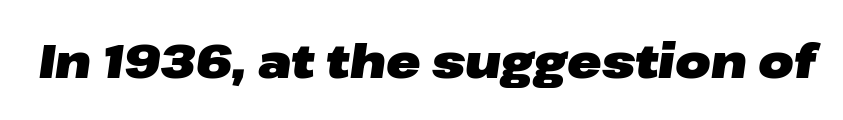
A clean baseline with only descenders dipping below it. The face used here is proportionally spaced, like ordinary book or web type. Quick note: italic. How heavy is the stroke? Heavy — this is a bold.
